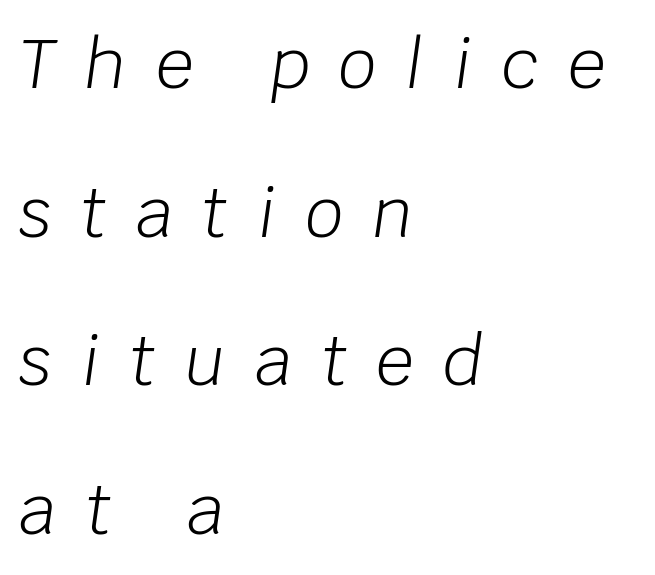
Casual observation: everything's shoved over to the left. The whole block is typeset with a tilt. Ink coverage per letter is moderate at most. Students, observe: this is what heavily led, spacious text looks like. Underlining? Definitely not there. Do the characters align in a grid? No, the font is proportional.
